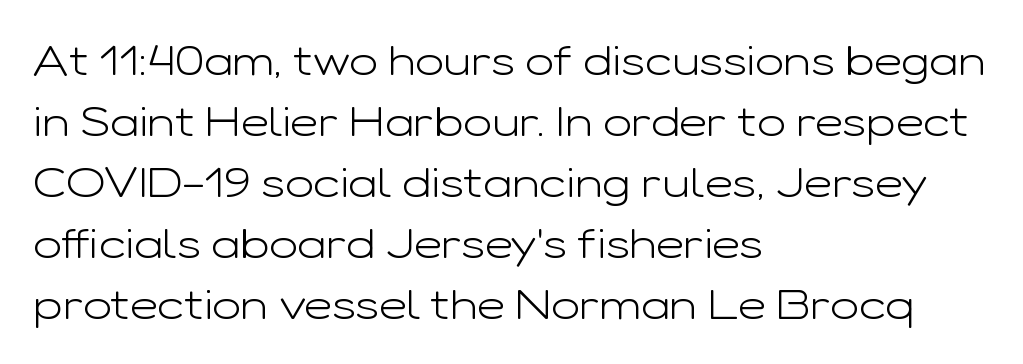
The image shows 43 px light, wide sans-serif type, upright; set left-aligned, normal line spacing (1.42x), normal letter spacing, not underlined; low stroke contrast and a medium x-height.
